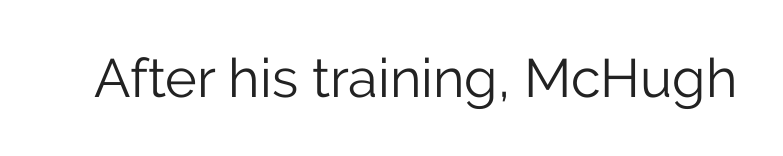
Grotesque or geometric, the face here clearly has no serifs. These lines are rendered in a variable-pitch font. Italic? Not at all — the glyphs are vertical. The cut favours lightness, reaching ordinary text weight at its darkest. In terms of letterspacing, this is plain default setting. Nobody drew a line under any word here.
